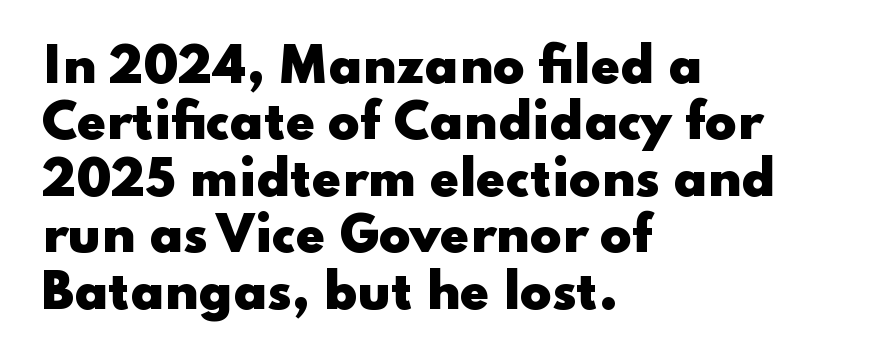
Q: Is the text bold? A: Yes.
Q: Is the text italic (slanted)? A: No, it is upright.
Q: Is the typeface a serif or a sans-serif typeface? A: Sans-serif.
Q: Is the text underlined? A: No.
Q: How is the paragraph aligned? A: Left-aligned.
Q: Is the spacing between letters normal or unusually wide? A: Normal.
Q: Width (condensed, normal, or wide)? A: Wide.
Q: Stroke contrast? A: Low.
Q: x-height? A: Small.
Q: Monospaced? A: No.
